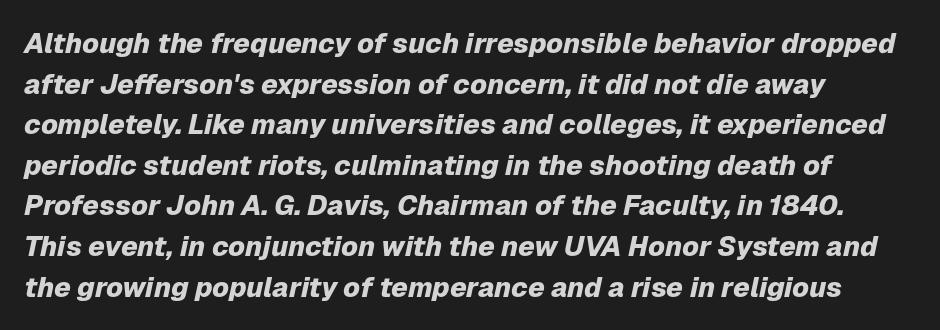
Does the lettering tilt? It does — this is italic. The typesetting leans heavy: a genuine bold. Vertically, the passage feels balanced, rows spaced as you'd expect. The rendering uses natural spacing where letterforms have individual widths.
